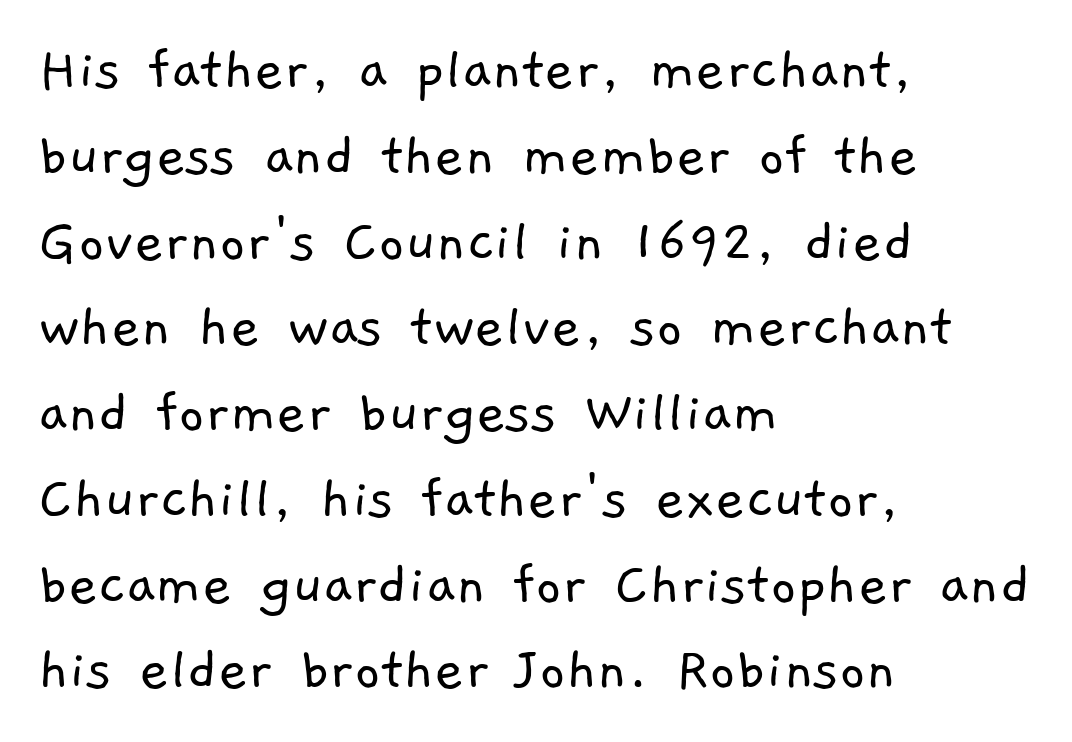
Q: Is the text bold? A: No.
Q: Is the typeface a serif or a sans-serif typeface? A: Sans-serif.
Q: Is the text underlined? A: No.
Q: How is the paragraph aligned? A: Left-aligned.
Q: Is the spacing between letters normal or unusually wide? A: Normal.
Q: Is the spacing between lines tight, normal or loose? A: Normal.
Q: Width (condensed, normal, or wide)? A: Normal.
Q: Stroke contrast? A: Low.
Q: x-height? A: Medium.
Q: Monospaced? A: No.
